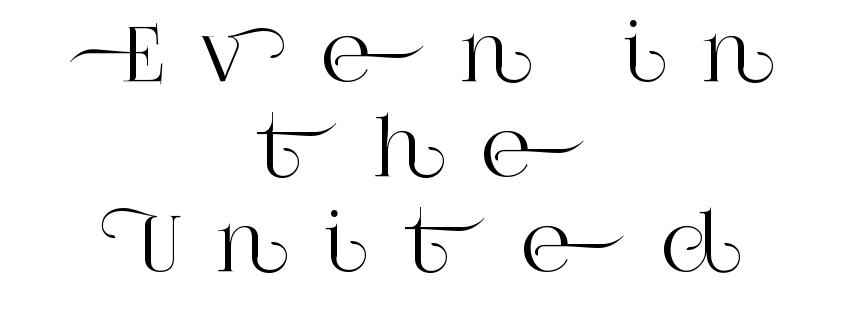
This sample has the flowing, uneven cadence of proportional lettering. Layout note: lines centered. The tracking jumps out immediately: characters are airy and widely separated. This is the regular roman posture of the typeface. Quick note: interline space is typical.
